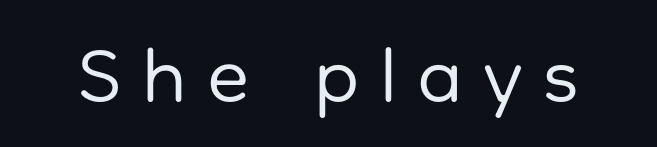
{"serif": "no", "italic": "no", "bold": "no", "weight": "regular", "width": "normal", "stroke_contrast": "low", "x_height": "medium", "monospaced": "no", "underline": "no", "letter_spacing": "wide", "letter_spacing_em": 0.26, "glyph_px": 78}
